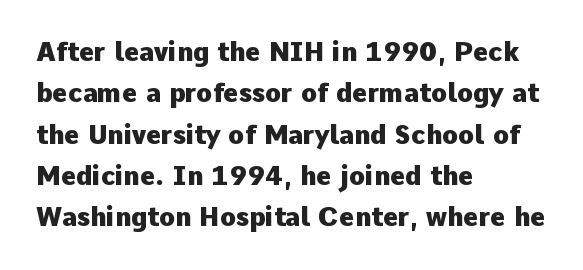
{"italic": "no", "bold": "yes", "underline": "no", "align": "left", "line_spacing": "normal", "line_spacing_ratio": 1.59, "letter_spacing": "normal", "letter_spacing_em": 0.0, "glyph_px": 26}
